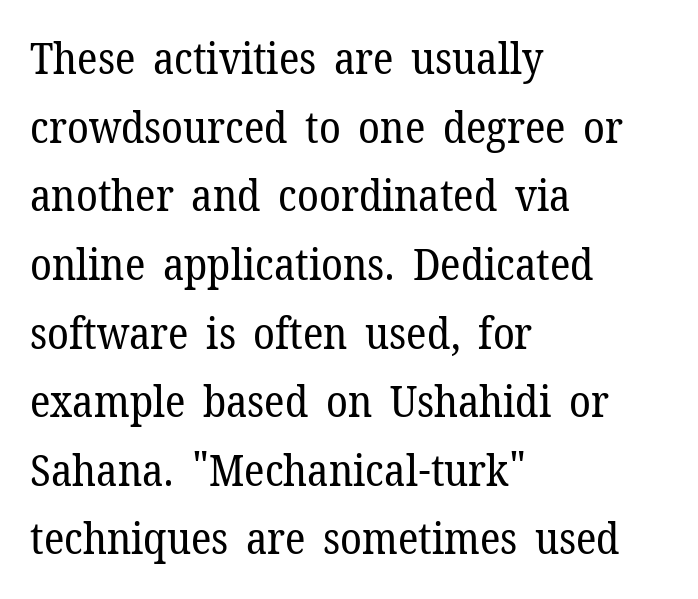
Q: Is the text bold? A: No.
Q: Is the text italic (slanted)? A: No, it is upright.
Q: Is the typeface a serif or a sans-serif typeface? A: Serif.
Q: Is the text underlined? A: No.
Q: How is the paragraph aligned? A: Left-aligned.
Q: Is the spacing between letters normal or unusually wide? A: Normal.
Q: Is the spacing between lines tight, normal or loose? A: Normal.
Q: Width (condensed, normal, or wide)? A: Normal.
Q: Stroke contrast? A: Low.
Q: x-height? A: Medium.
Q: Monospaced? A: No.
